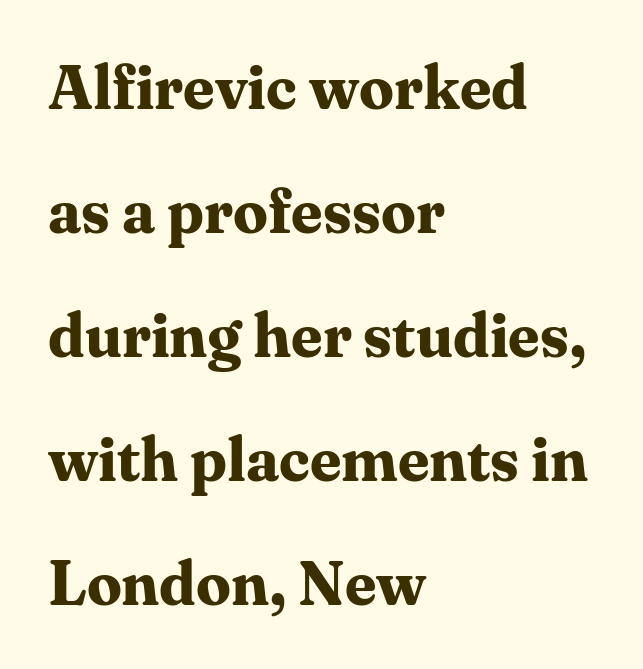
{"serif": "yes", "italic": "no", "bold": "yes", "weight": "bold", "width": "normal", "stroke_contrast": "medium", "x_height": "medium", "monospaced": "no", "underline": "no", "align": "left", "line_spacing": "loose", "line_spacing_ratio": 2.0, "letter_spacing": "normal", "letter_spacing_em": 0.0, "glyph_px": 62}
